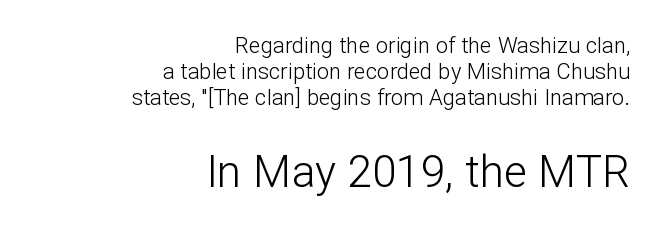
{"serif": "no", "italic": "no", "bold": "no", "weight": "light", "width": "normal", "stroke_contrast": "low", "x_height": "medium", "monospaced": "no", "underline": "no", "align": "right", "line_spacing_ratio": 1.18, "letter_spacing": "normal", "letter_spacing_em": 0.0, "larger_block": "second", "size_ratio": 2.0, "glyph_px": 44}
